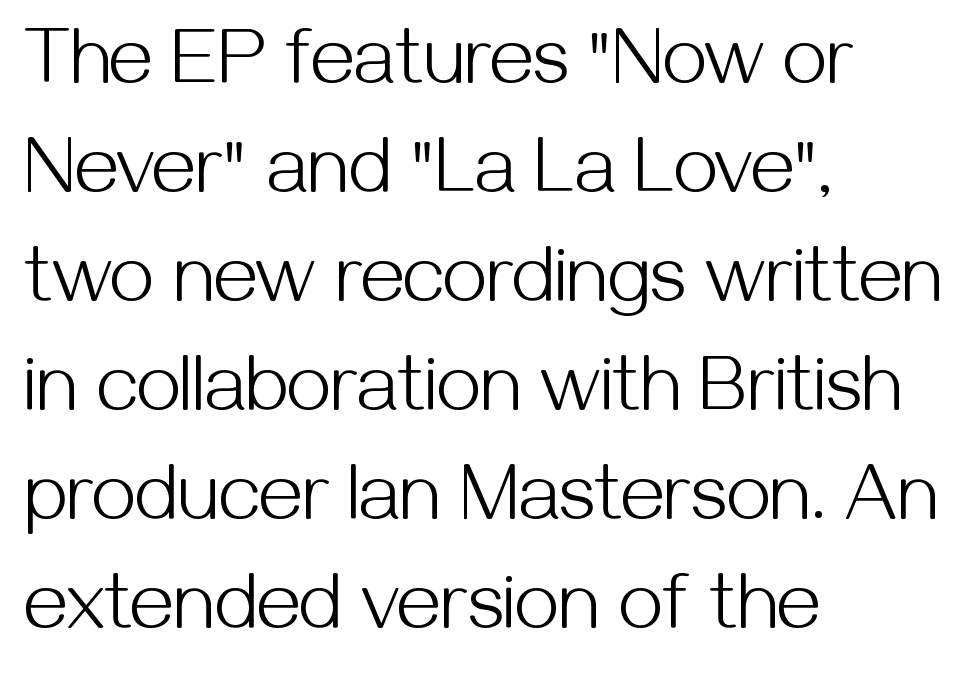
{"serif": "no", "italic": "no", "bold": "no", "weight": "light", "width": "normal", "stroke_contrast": "medium", "x_height": "medium", "monospaced": "no", "underline": "no", "align": "left", "line_spacing": "normal", "line_spacing_ratio": 1.38, "letter_spacing": "normal", "letter_spacing_em": 0.0, "glyph_px": 79}
